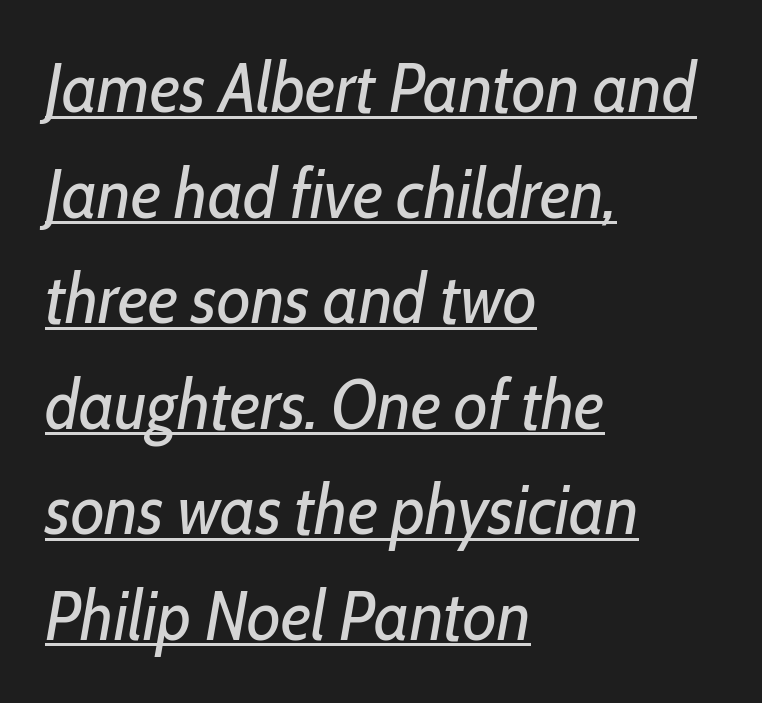
The image shows 69 px regular-weight, condensed type, italic (leaning right); set left-aligned, normal line spacing (1.53x), normal letter spacing, underlined; low stroke contrast and a medium x-height.
